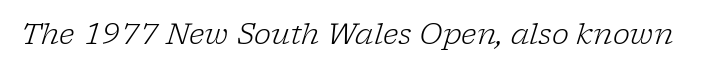
Examine the stroke ends and you'll spot serifs. The passage shown is not bold in any degree. Check under the words: just untouched page. The specimen reads as italic at a glance.
